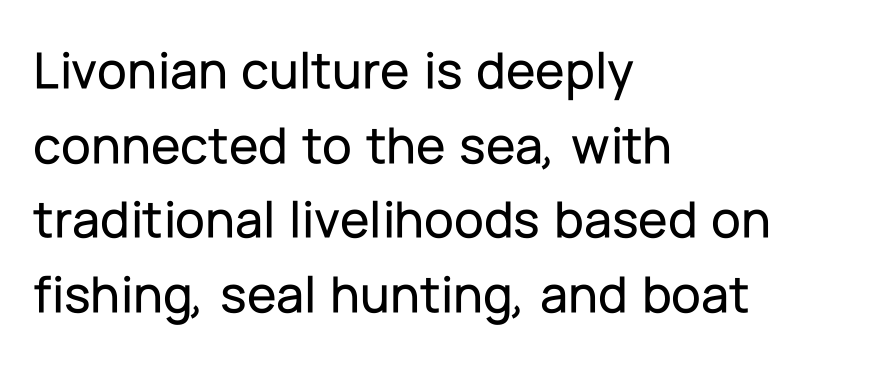
Q: Is the text italic (slanted)? A: No, it is upright.
Q: Is the typeface a serif or a sans-serif typeface? A: Sans-serif.
Q: Is the text underlined? A: No.
Q: How is the paragraph aligned? A: Left-aligned.
Q: Is the spacing between letters normal or unusually wide? A: Normal.
Q: Is the spacing between lines tight, normal or loose? A: Normal.
Q: Width (condensed, normal, or wide)? A: Normal.
Q: Stroke contrast? A: Low.
Q: x-height? A: Medium.
Q: Monospaced? A: No.
